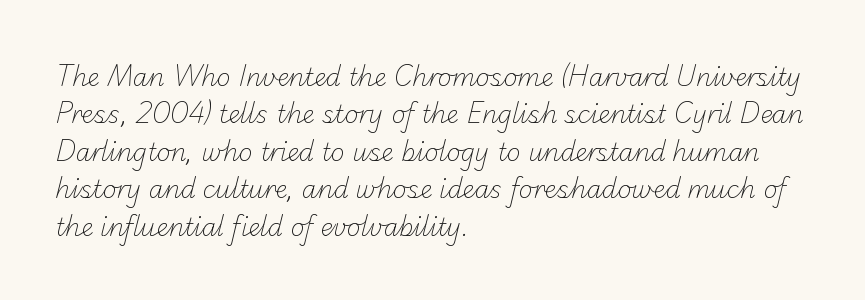
No letter is thick-stroked: the sample isn't bold. Descenders hang freely into open space. Leading: standard. Short note: letters normally spaced.
